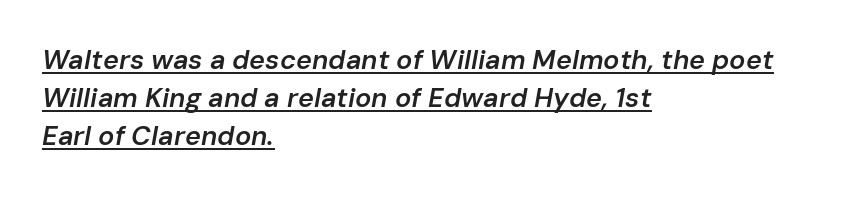
{"italic": "yes", "lean": "right", "slant_degrees": 10, "bold": "semi", "underline": "yes", "align": "left", "line_spacing": "normal", "line_spacing_ratio": 1.41, "letter_spacing": "normal", "letter_spacing_em": 0.0, "glyph_px": 27}
